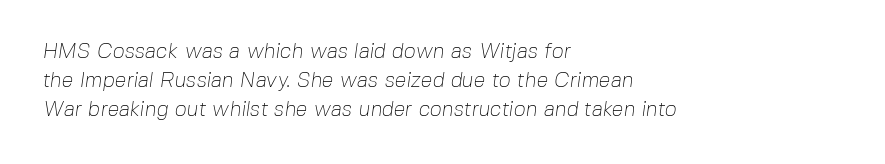
The image shows 21 px text type; set left-aligned, normal line spacing (1.39x), normal letter spacing, not underlined.
